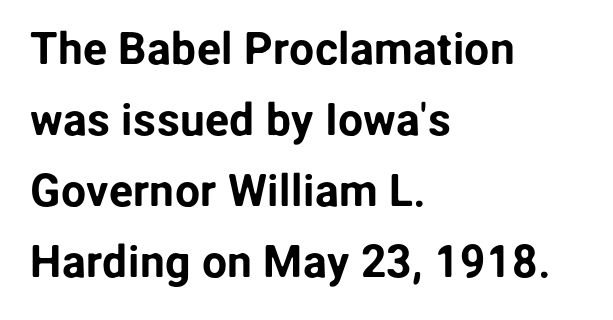
Q: Is the text italic (slanted)? A: No, it is upright.
Q: Is the typeface a serif or a sans-serif typeface? A: Sans-serif.
Q: Is the text underlined? A: No.
Q: How is the paragraph aligned? A: Left-aligned.
Q: Is the spacing between letters normal or unusually wide? A: Normal.
Q: Is the spacing between lines tight, normal or loose? A: Normal.
Q: Width (condensed, normal, or wide)? A: Normal.
Q: Stroke contrast? A: Low.
Q: x-height? A: Medium.
Q: Monospaced? A: No.
